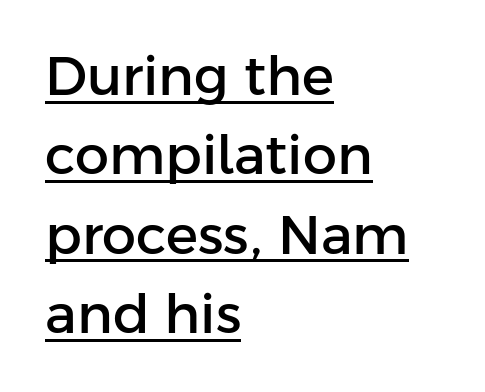
Q: Is the text italic (slanted)? A: No, it is upright.
Q: Is the typeface a serif or a sans-serif typeface? A: Sans-serif.
Q: Is the text underlined? A: Yes.
Q: How is the paragraph aligned? A: Left-aligned.
Q: Is the spacing between letters normal or unusually wide? A: Normal.
Q: Is the spacing between lines tight, normal or loose? A: Normal.
Q: Width (condensed, normal, or wide)? A: Normal.
Q: Stroke contrast? A: Low.
Q: x-height? A: Medium.
Q: Monospaced? A: No.
